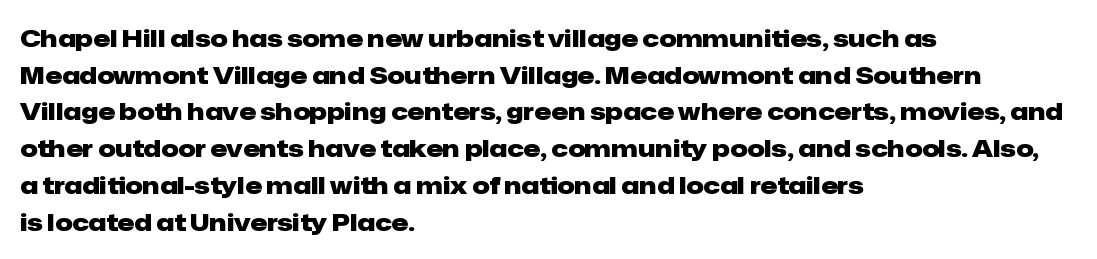
{"italic": "no", "bold": "yes", "underline": "no", "align": "left", "line_spacing": "normal", "line_spacing_ratio": 1.53, "letter_spacing": "normal", "letter_spacing_em": 0.0, "glyph_px": 24}
